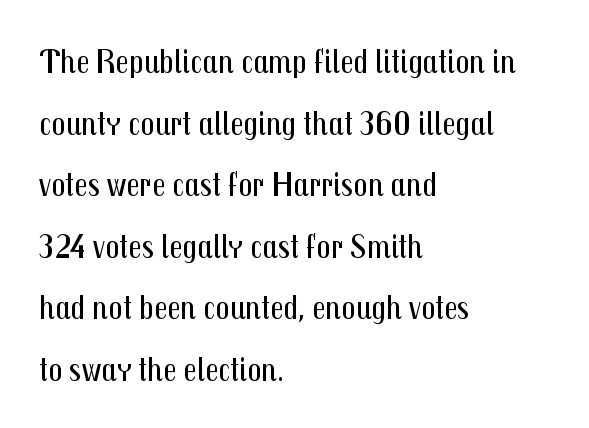
{"serif": "no", "italic": "no", "bold": "no", "weight": "regular", "width": "condensed", "stroke_contrast": "medium", "x_height": "medium", "monospaced": "no", "underline": "no", "align": "left", "line_spacing_ratio": 1.76, "letter_spacing": "normal", "letter_spacing_em": 0.0, "glyph_px": 35}
